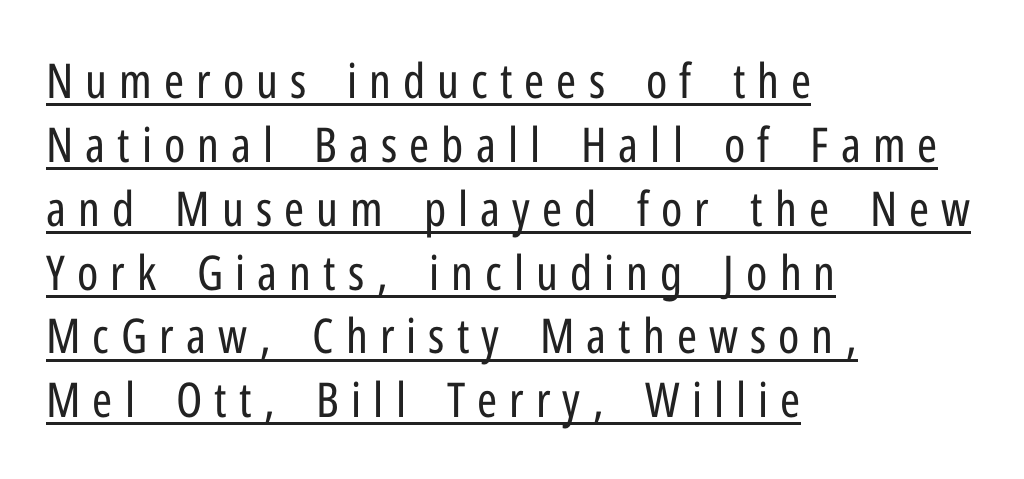
The image shows 48 px regular-weight, condensed sans-serif type, upright; set left-aligned, normal line spacing (1.33x), unusually wide letter spacing (+0.25 em), underlined; low stroke contrast and a medium x-height.
